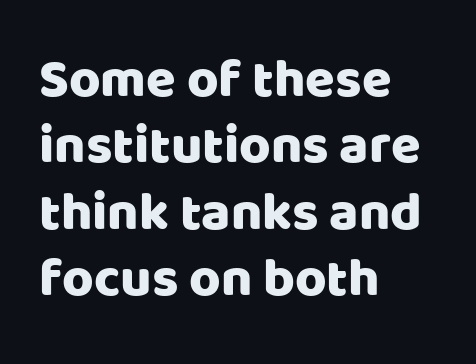
The image shows 54 px sans-serif type, upright; set left-aligned, line spacing 1.23x, normal letter spacing, not underlined; low stroke contrast and a large x-height.
